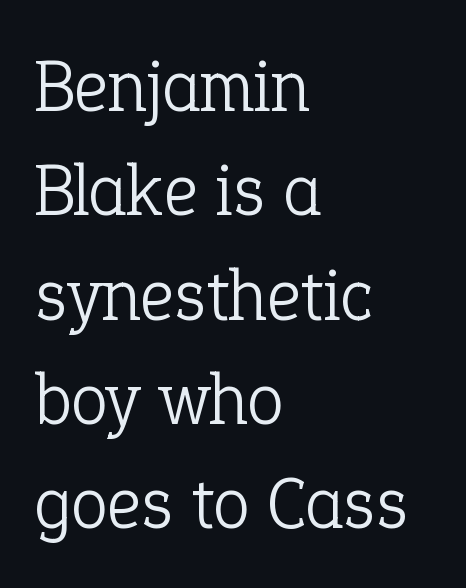
{"serif": "yes", "italic": "no", "bold": "no", "weight": "light", "width": "normal", "stroke_contrast": "low", "x_height": "medium", "monospaced": "no", "underline": "no", "align": "left", "line_spacing": "normal", "line_spacing_ratio": 1.41, "letter_spacing": "normal", "letter_spacing_em": 0.0, "glyph_px": 74}
